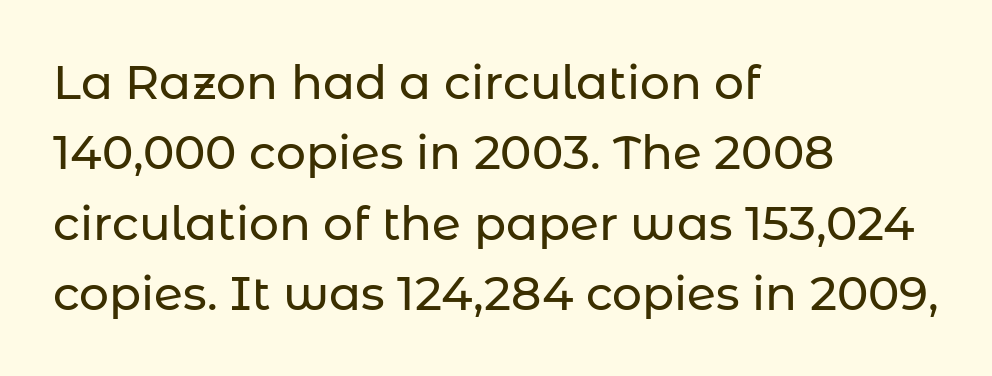
{"serif": "no", "italic": "no", "width": "normal", "stroke_contrast": "low", "x_height": "medium", "monospaced": "no", "underline": "no", "align": "left", "line_spacing": "normal", "line_spacing_ratio": 1.5, "letter_spacing": "normal", "letter_spacing_em": 0.0, "glyph_px": 47}
